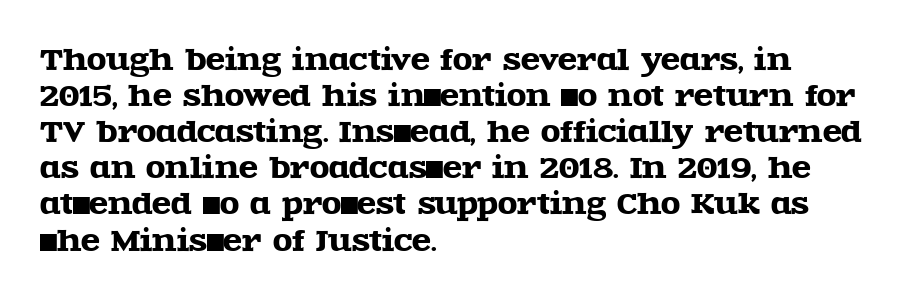
Characters remain perfectly vertical along every line. Nothing unusual about the tracking: characters are spaced as the font intends. The rendering uses natural spacing where letterforms have individual widths. Leading matches the norm, producing a regular column.
